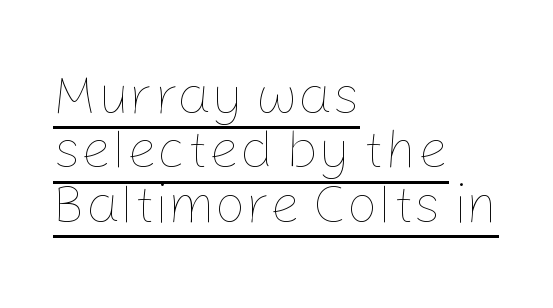
Q: Is the text bold? A: No.
Q: Is the text italic (slanted)? A: No, it is upright.
Q: Is the text underlined? A: Yes.
Q: How is the paragraph aligned? A: Left-aligned.
Q: Is the spacing between letters normal or unusually wide? A: Normal.
Q: Is the spacing between lines tight, normal or loose? A: Tight.
Q: Width (condensed, normal, or wide)? A: Normal.
Q: Stroke contrast? A: Low.
Q: x-height? A: Medium.
Q: Monospaced? A: No.
